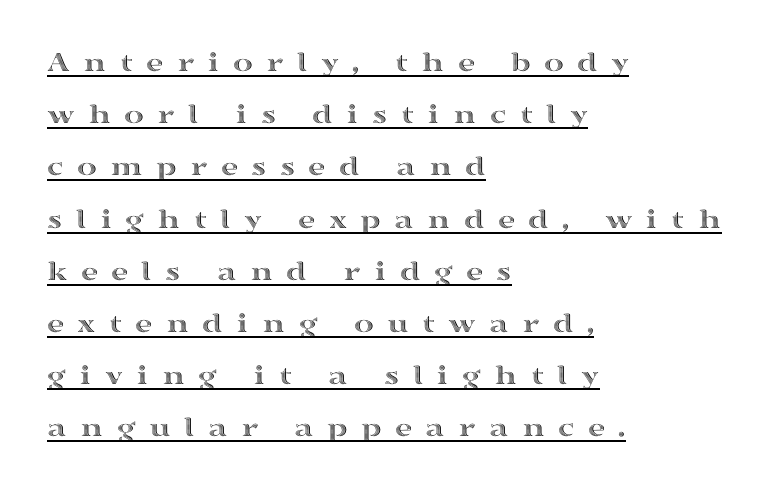
{"italic": "no", "width": "wide", "x_height": "medium", "monospaced": "no", "underline": "yes", "align": "left", "line_spacing_ratio": 1.74, "letter_spacing": "wide", "letter_spacing_em": 0.44, "glyph_px": 30}
